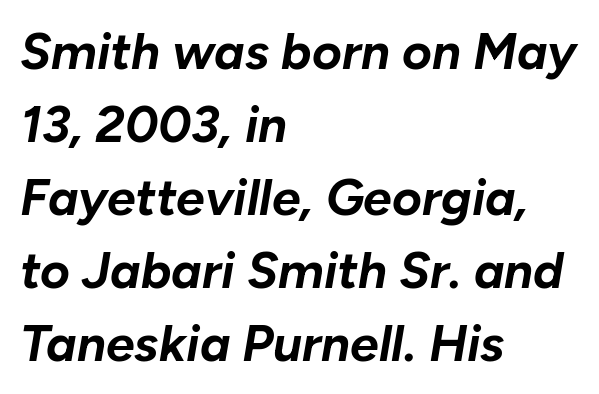
The typesetter chose a ragged-right arrangement here. A typesetter would call this zero additional tracking. The line-height multiplier appears to be the usual default. Proportional: the letters do not fall into vertical columns. If you drew a line through each stem, it would be angled. The font is running at its bold setting.
